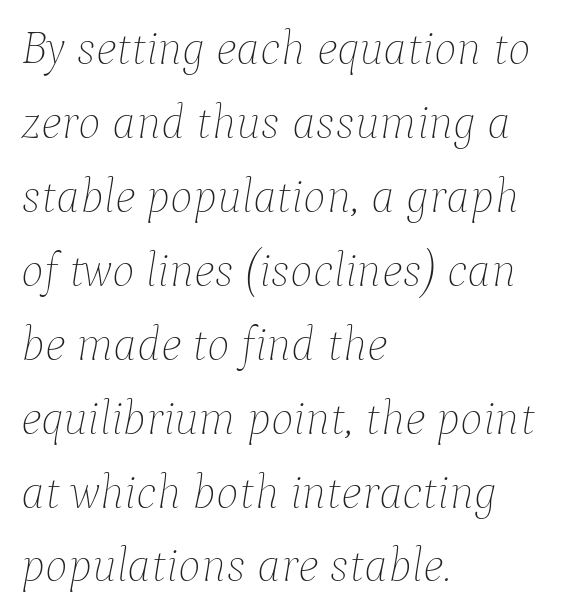
{"italic": "yes", "lean": "right", "slant_degrees": 9, "bold": "no", "weight": "thin", "width": "normal", "stroke_contrast": "low", "x_height": "medium", "monospaced": "no", "underline": "no", "align": "left", "line_spacing": "normal", "line_spacing_ratio": 1.54, "letter_spacing": "normal", "letter_spacing_em": 0.0, "glyph_px": 48}
